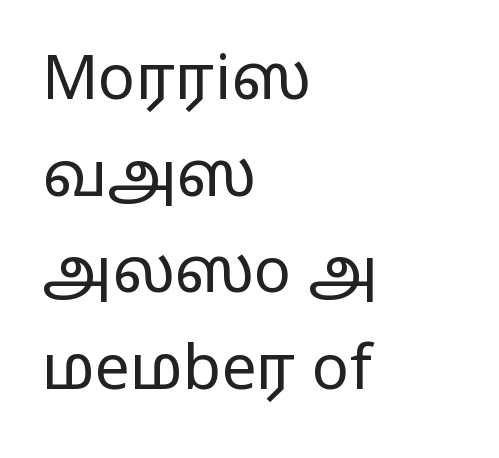
Q: Is the text bold? A: No.
Q: Is the text italic (slanted)? A: No, it is upright.
Q: Is the typeface a serif or a sans-serif typeface? A: Sans-serif.
Q: Is the text underlined? A: No.
Q: How is the paragraph aligned? A: Left-aligned.
Q: Is the spacing between letters normal or unusually wide? A: Normal.
Q: Is the spacing between lines tight, normal or loose? A: Normal.
Q: Width (condensed, normal, or wide)? A: Wide.
Q: Stroke contrast? A: Low.
Q: x-height? A: Medium.
Q: Monospaced? A: No.
